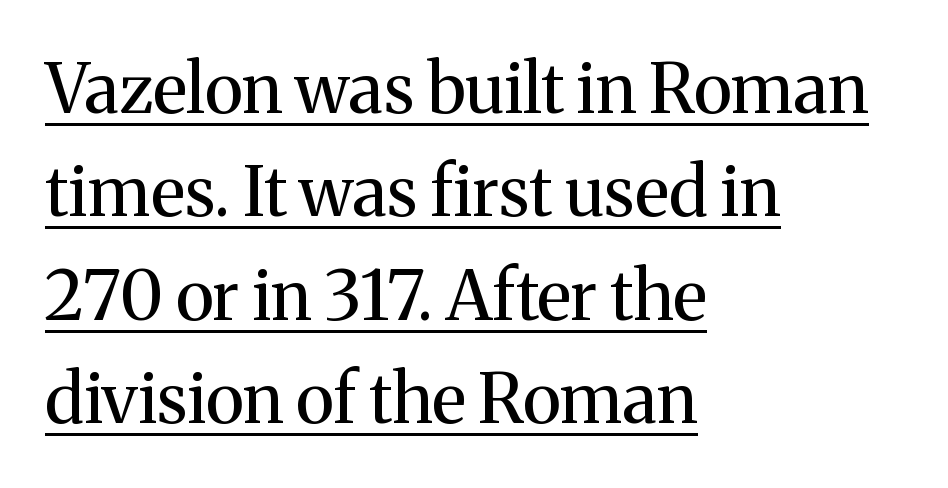
{"serif": "yes", "italic": "no", "bold": "no", "weight": "regular", "width": "normal", "stroke_contrast": "medium", "x_height": "medium", "monospaced": "no", "underline": "yes", "align": "left", "line_spacing": "normal", "line_spacing_ratio": 1.5, "letter_spacing": "normal", "letter_spacing_em": 0.0, "glyph_px": 69}
